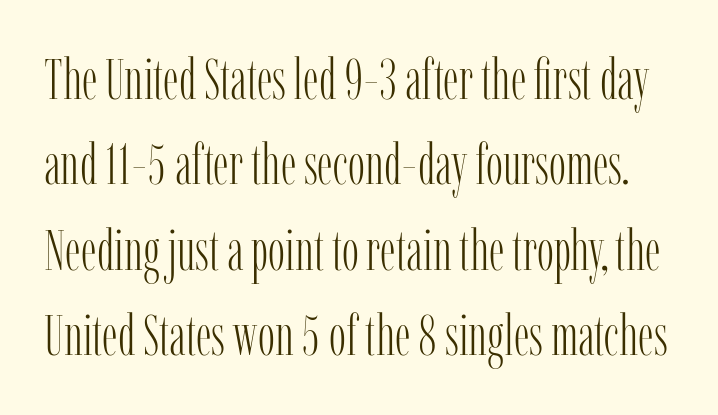
The image shows 57 px light, condensed serif type, upright; set normal line spacing (1.5x), normal letter spacing, not underlined; low stroke contrast and a medium x-height.
